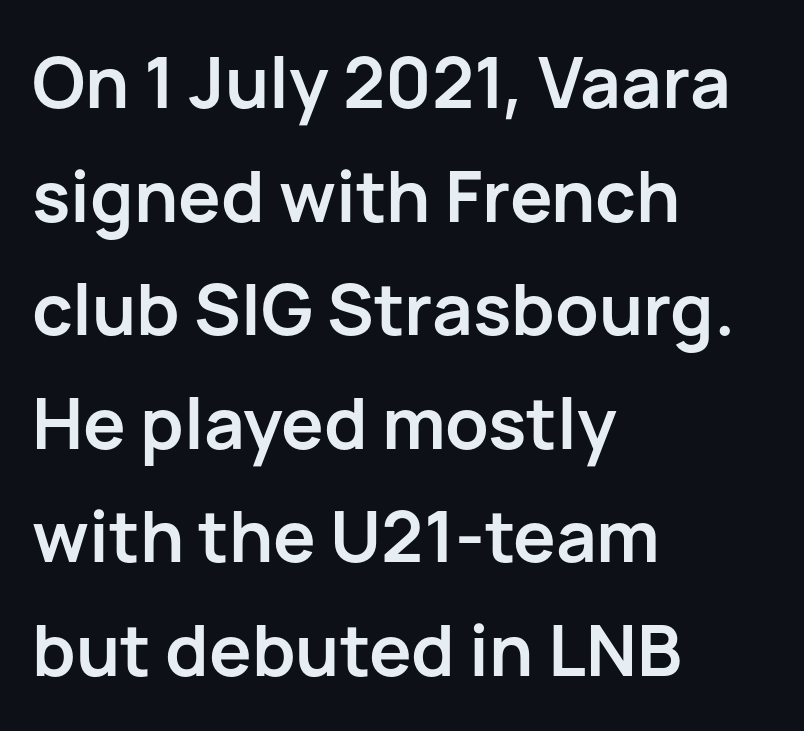
{"serif": "no", "italic": "no", "bold": "yes", "weight": "semibold", "width": "normal", "stroke_contrast": "low", "x_height": "medium", "monospaced": "no", "underline": "no", "align": "left", "line_spacing": "normal", "line_spacing_ratio": 1.6, "letter_spacing": "normal", "letter_spacing_em": 0.0, "glyph_px": 71}
